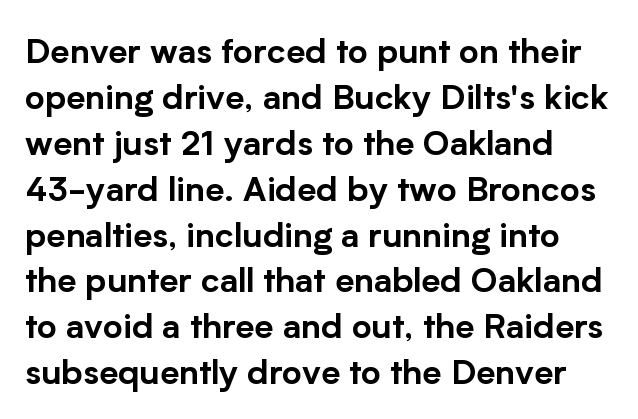
The image shows 34 px sans-serif type, upright; set normal line spacing (1.35x), normal letter spacing, not underlined; low stroke contrast and a medium x-height.
